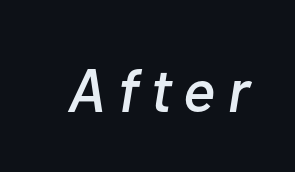
Q: Is the text italic (slanted)? A: Yes, it leans right by about 10 degrees.
Q: Is the text underlined? A: No.
Q: Is the spacing between letters normal or unusually wide? A: Unusually wide.
Q: Width (condensed, normal, or wide)? A: Normal.
Q: Stroke contrast? A: Low.
Q: x-height? A: Medium.
Q: Monospaced? A: No.
